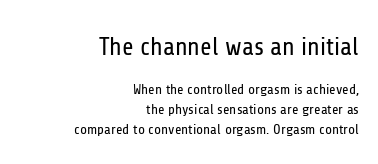
Q: Is the text bold? A: No.
Q: Is the text italic (slanted)? A: No, it is upright.
Q: Is the text underlined? A: No.
Q: How is the paragraph aligned? A: Right-aligned.
Q: Is the spacing between letters normal or unusually wide? A: Normal.
Q: Is the spacing between lines tight, normal or loose? A: Normal.
Q: Which block of text is set in a larger size, the first (top) or the second (bottom)? A: The first (top) one.
